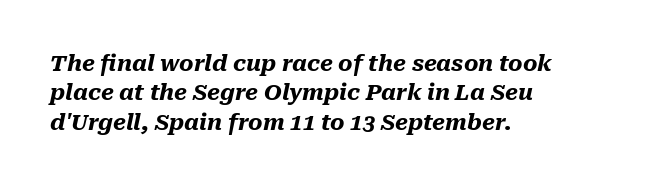
Q: Is the text bold? A: Yes.
Q: Is the text italic (slanted)? A: Yes, it leans right by about 10 degrees.
Q: Is the text underlined? A: No.
Q: How is the paragraph aligned? A: Left-aligned.
Q: Is the spacing between letters normal or unusually wide? A: Normal.
Q: Is the spacing between lines tight, normal or loose? A: Normal.
